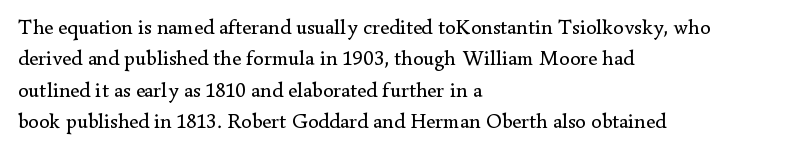
Q: Is the text bold? A: No.
Q: Is the text italic (slanted)? A: No, it is upright.
Q: Is the text underlined? A: No.
Q: How is the paragraph aligned? A: Left-aligned.
Q: Is the spacing between letters normal or unusually wide? A: Normal.
Q: Is the spacing between lines tight, normal or loose? A: Normal.
